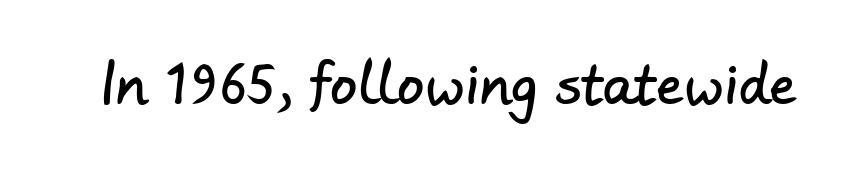
The image shows 54 px sans-serif type; set normal letter spacing, not underlined; low stroke contrast and a small x-height.
